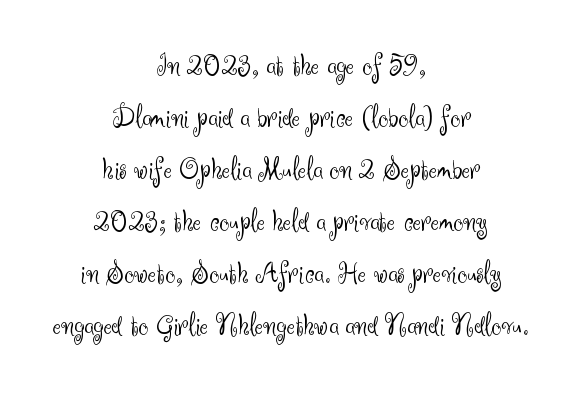
The image shows 31 px light sans-serif type, upright; set centered, normal line spacing (1.68x), normal letter spacing, not underlined; medium stroke contrast and a small x-height.
